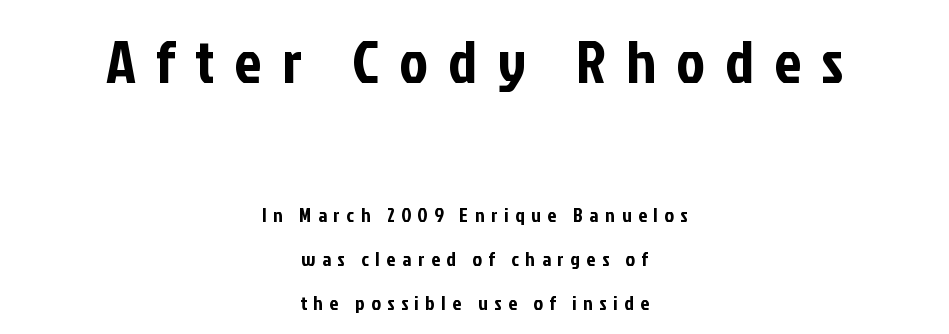
The image shows 61 px condensed sans-serif type, upright; set centered, loose line spacing (2.2x), unusually wide letter spacing (+0.33 em), not underlined; the first (top) block is 3.05x larger; low stroke contrast and a medium x-height.
